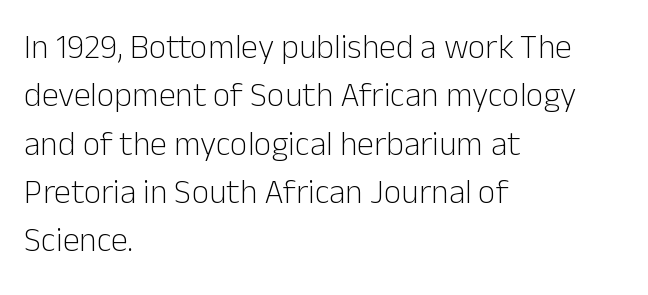
{"serif": "no", "italic": "no", "bold": "no", "weight": "light", "width": "normal", "stroke_contrast": "low", "x_height": "medium", "monospaced": "no", "underline": "no", "align": "left", "line_spacing": "normal", "line_spacing_ratio": 1.42, "letter_spacing": "normal", "letter_spacing_em": 0.0, "glyph_px": 34}
